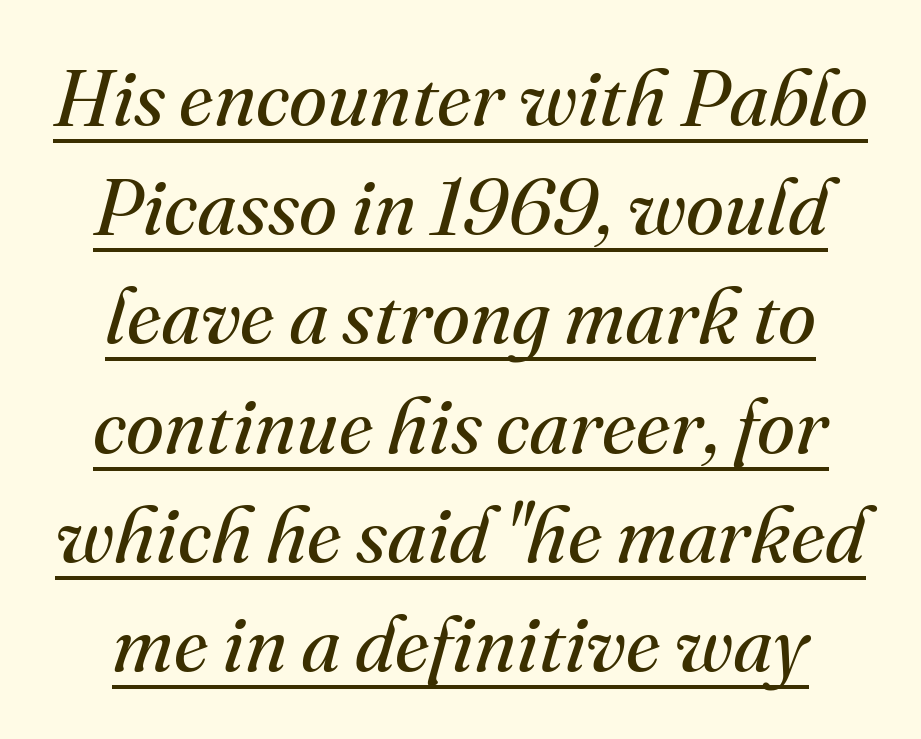
The image shows 78 px regular-weight serif type, italic (leaning right); set normal line spacing (1.4x), normal letter spacing, underlined; medium stroke contrast and a small x-height.
